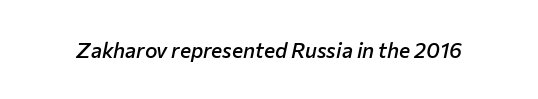
{"italic": "yes", "lean": "right", "slant_degrees": 12, "bold": "semi", "underline": "no", "letter_spacing": "normal", "letter_spacing_em": 0.0, "glyph_px": 21}
